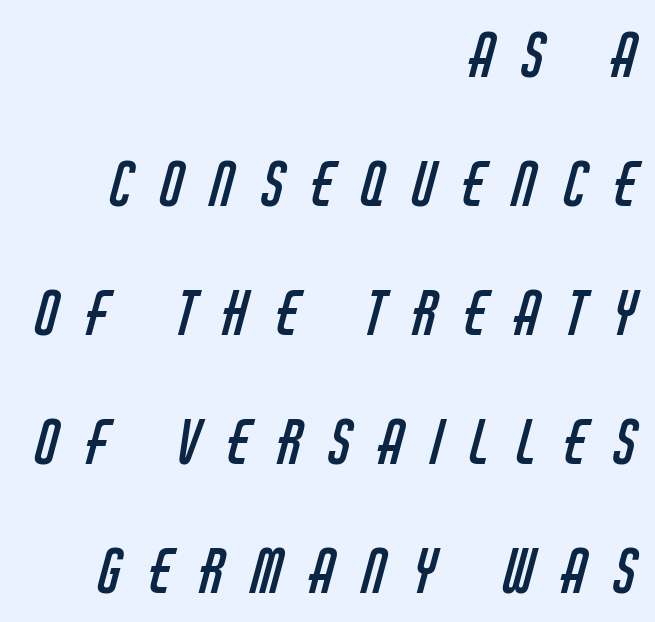
{"serif": "no", "bold": "no", "weight": "regular", "width": "condensed", "stroke_contrast": "low", "x_height": "large", "monospaced": "no", "underline": "no", "align": "right", "line_spacing": "loose", "line_spacing_ratio": 2.15, "letter_spacing": "wide", "letter_spacing_em": 0.46, "glyph_px": 60}
